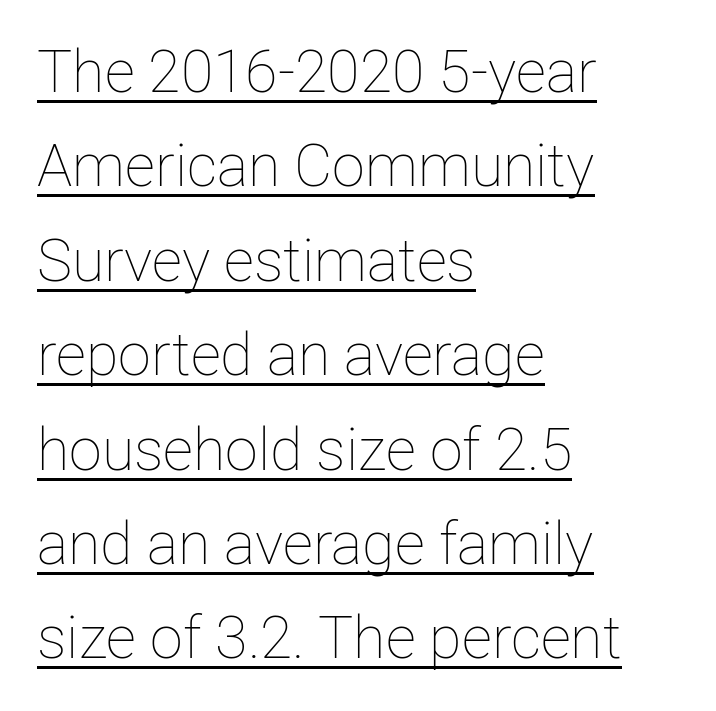
Q: Is the text bold? A: No.
Q: Is the text italic (slanted)? A: No, it is upright.
Q: Is the text underlined? A: Yes.
Q: How is the paragraph aligned? A: Left-aligned.
Q: Is the spacing between letters normal or unusually wide? A: Normal.
Q: Is the spacing between lines tight, normal or loose? A: Normal.
Q: Width (condensed, normal, or wide)? A: Normal.
Q: Stroke contrast? A: Low.
Q: x-height? A: Medium.
Q: Monospaced? A: No.
